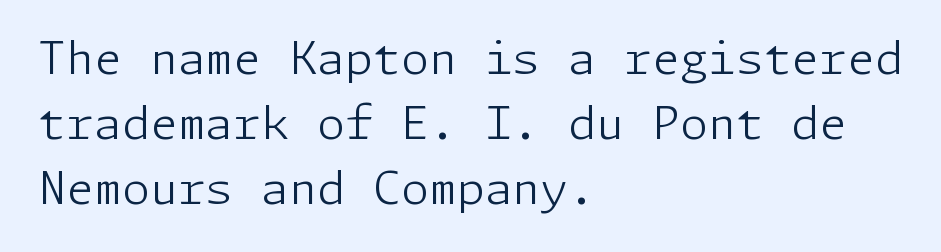
The image shows 45 px light sans-serif type, upright; set left-aligned, normal line spacing (1.44x), normal letter spacing, not underlined; low stroke contrast and a medium x-height.
